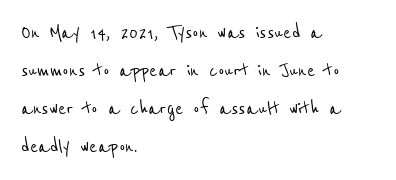
{"underline": "no", "align": "left", "line_spacing": "normal", "line_spacing_ratio": 1.58, "letter_spacing": "normal", "letter_spacing_em": 0.0, "glyph_px": 24}
